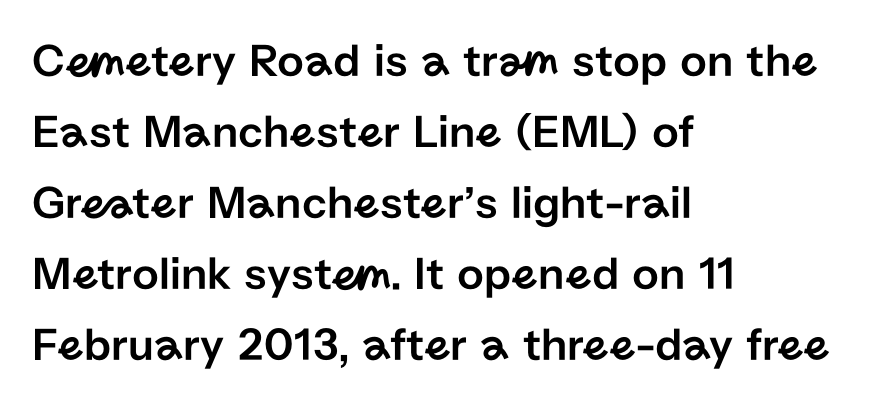
The image shows 47 px sans-serif type, upright; set left-aligned, normal line spacing (1.51x), normal letter spacing, not underlined; low stroke contrast and a medium x-height.
